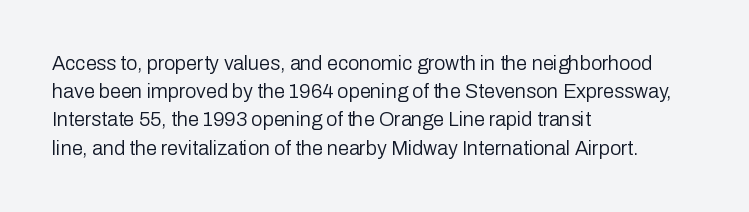
Nobody drew a line under any word here. When letters stand straight like this, we call the style roman or upright. The lines sit at an ordinary, default distance from one another. Summary of weight: not heavy and not bold.
